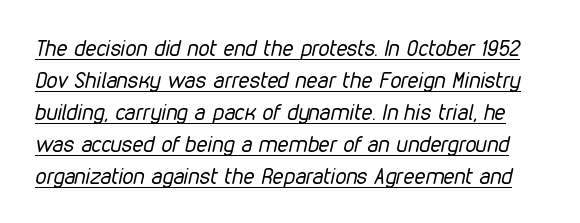
The image shows 22 px text type, italic (leaning right); set normal line spacing (1.45x), normal letter spacing, underlined.
